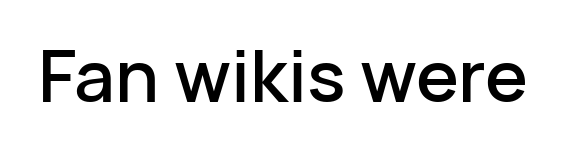
Q: Is the text italic (slanted)? A: No, it is upright.
Q: Is the typeface a serif or a sans-serif typeface? A: Sans-serif.
Q: Is the text underlined? A: No.
Q: Is the spacing between letters normal or unusually wide? A: Normal.
Q: Width (condensed, normal, or wide)? A: Normal.
Q: Stroke contrast? A: Low.
Q: x-height? A: Medium.
Q: Monospaced? A: No.
